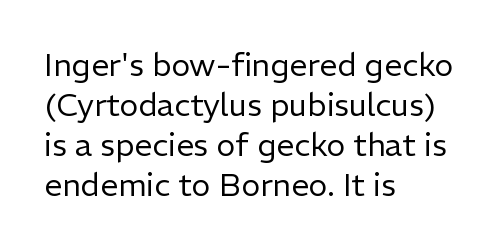
Q: Is the text bold? A: No.
Q: Is the text italic (slanted)? A: No, it is upright.
Q: Is the typeface a serif or a sans-serif typeface? A: Sans-serif.
Q: Is the text underlined? A: No.
Q: How is the paragraph aligned? A: Left-aligned.
Q: Is the spacing between letters normal or unusually wide? A: Normal.
Q: Is the spacing between lines tight, normal or loose? A: Normal.
Q: Width (condensed, normal, or wide)? A: Normal.
Q: Stroke contrast? A: Low.
Q: x-height? A: Medium.
Q: Monospaced? A: No.
